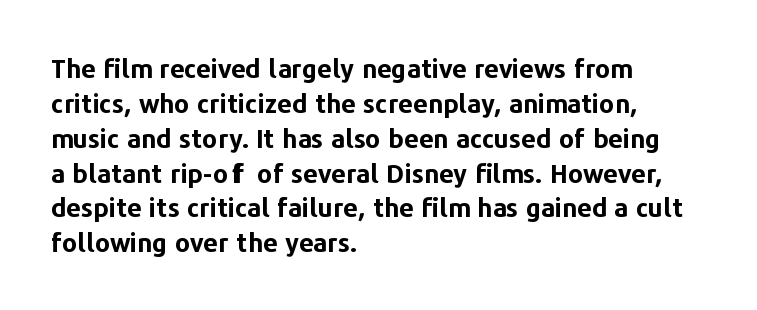
The image shows 26 px bold type, upright; set left-aligned, normal line spacing (1.34x), normal letter spacing, not underlined.
